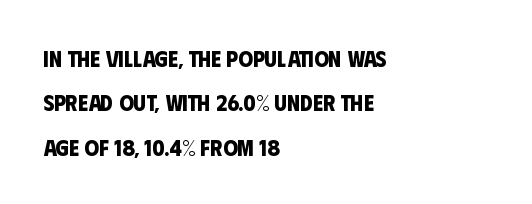
The image shows 23 px bold type; set left-aligned, loose line spacing (1.93x), normal letter spacing, not underlined.
